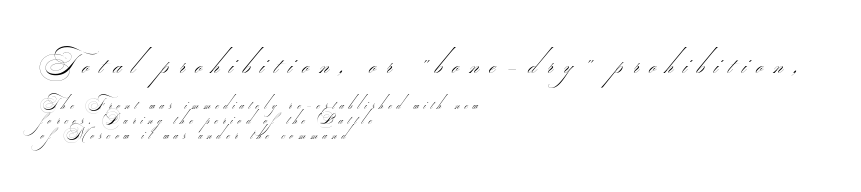
{"serif": "no", "bold": "no", "weight": "thin", "width": "wide", "stroke_contrast": "medium", "monospaced": "no", "underline": "no", "align": "left", "line_spacing": "tight", "line_spacing_ratio": 1.07, "letter_spacing": "wide", "letter_spacing_em": 0.37, "larger_block": "first", "size_ratio": 2.0, "glyph_px": 28}
